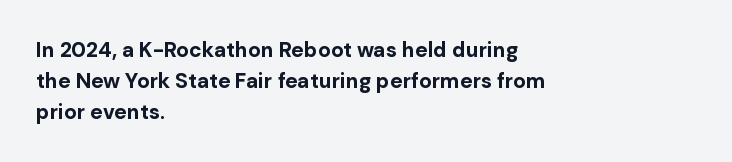
The image shows 21 px bold type, upright; set left-aligned, normal line spacing (1.47x), normal letter spacing, not underlined.
